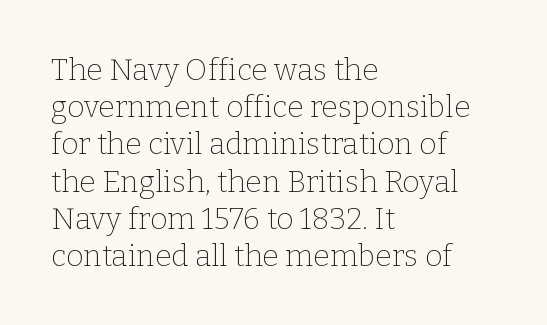
The letters sit at their default tracking, neither squeezed nor spread. A student would call this left alignment; a typographer would say flush left, rag right. The gap between lines stays unmarked. Stems and bowls with no extra thickness — not bold.
